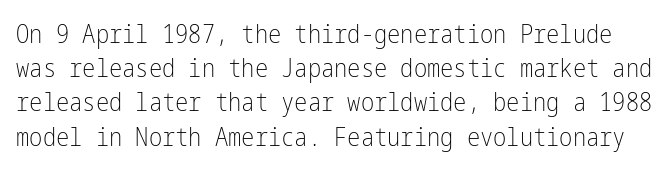
The image shows 25 px text type, upright; set normal line spacing (1.37x), normal letter spacing, not underlined.
